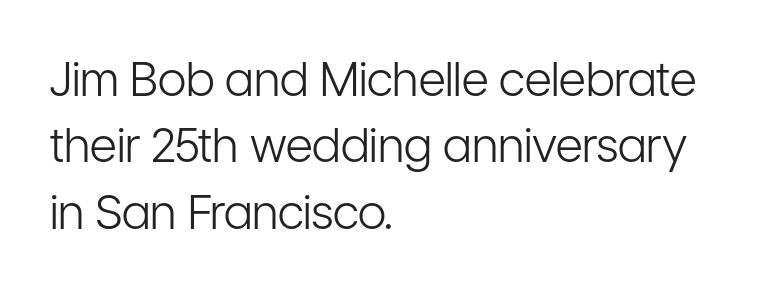
The image shows 47 px light, condensed sans-serif type, upright; set left-aligned, normal line spacing (1.41x), normal letter spacing, not underlined; low stroke contrast and a medium x-height.
